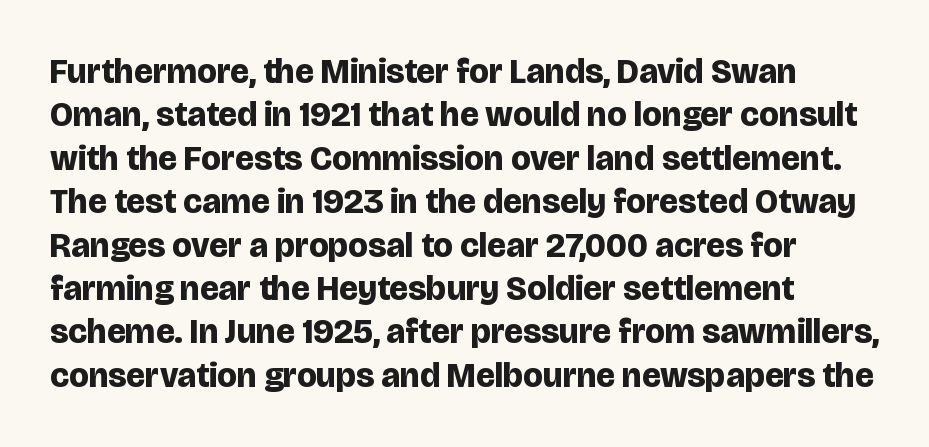
The image shows 35 px bold sans-serif type, upright; set left-aligned, line spacing 1.24x, normal letter spacing, not underlined; low stroke contrast and a large x-height.
